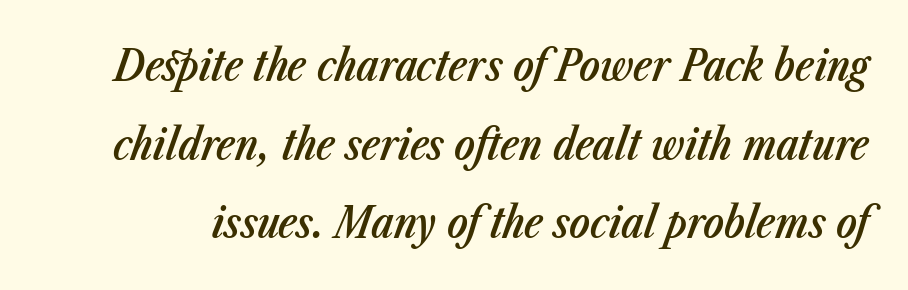
The image shows 43 px semibold, condensed type, italic (leaning right); set line spacing 1.83x, normal letter spacing, not underlined; low stroke contrast and a medium x-height.
